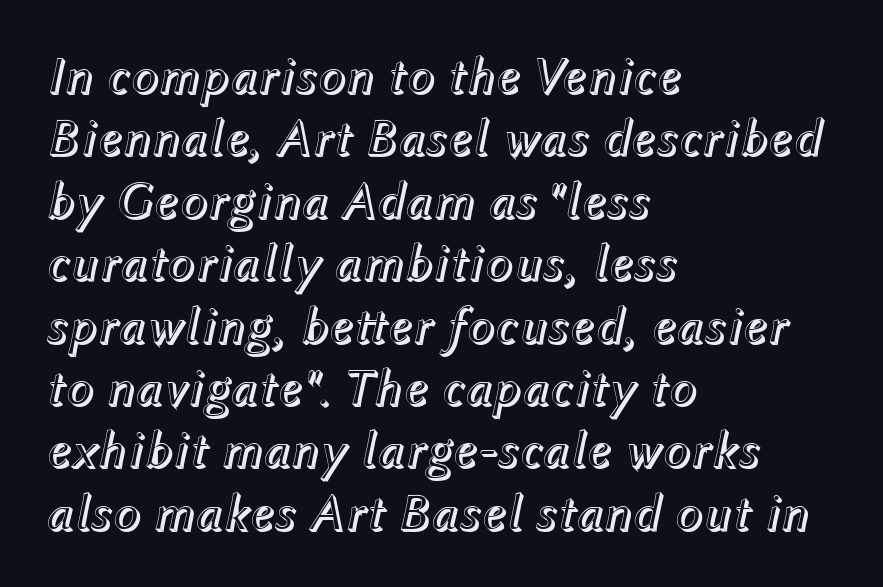
The image shows 52 px text type, italic (leaning right); set left-aligned, line spacing 1.2x, normal letter spacing, not underlined; a medium x-height.
